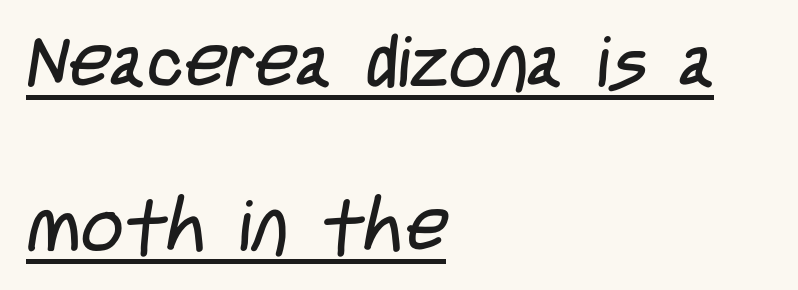
Each word holds together tightly as a unit, with standard inter-letter gaps. Quick note: underline on. Horizontal bands of white between lines are thick stripes. Reading down the block, your eye returns to a fixed left position each line. Font category for this specimen: sans-serif.
